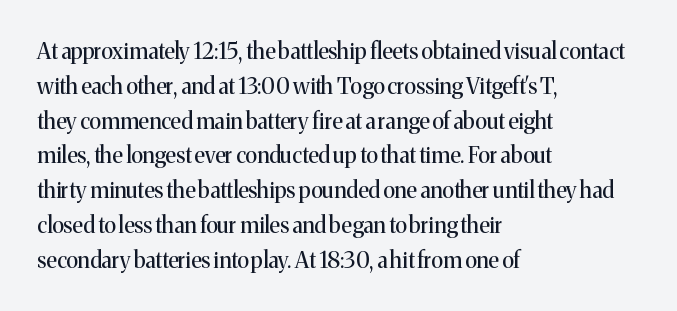
All the whitespace from short lines collects on the right. No extra tracking has been applied to these lines. Characters remain perfectly vertical along every line. The space beneath each line is pristine and unruled. Vertical stems look standard width or narrower in stroke.
